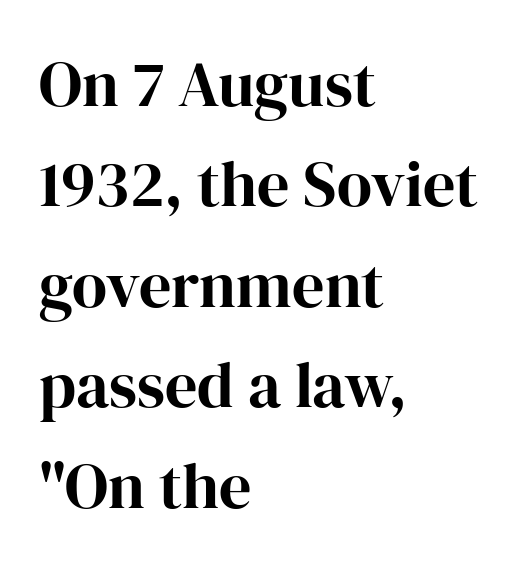
{"serif": "yes", "italic": "no", "width": "normal", "stroke_contrast": "high", "x_height": "medium", "monospaced": "no", "underline": "no", "align": "left", "line_spacing": "normal", "line_spacing_ratio": 1.57, "letter_spacing": "normal", "letter_spacing_em": 0.0, "glyph_px": 64}
